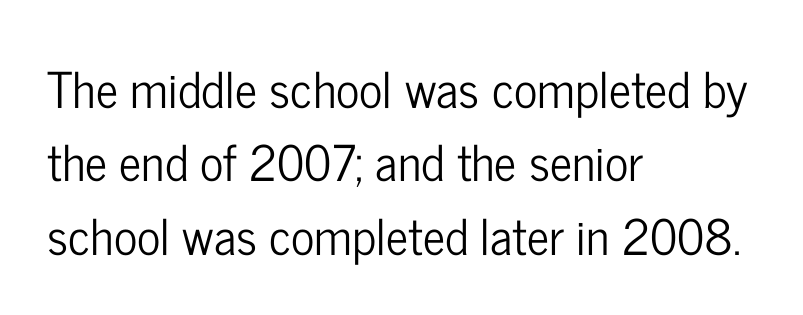
The image shows 49 px condensed sans-serif type, upright; set left-aligned, normal line spacing (1.5x), normal letter spacing, not underlined; low stroke contrast and a medium x-height.
